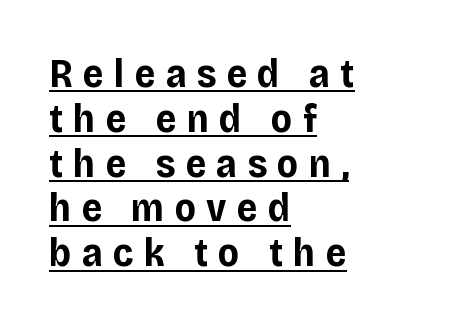
{"serif": "no", "italic": "no", "bold": "yes", "weight": "bold", "width": "normal", "stroke_contrast": "low", "x_height": "large", "monospaced": "no", "underline": "yes", "align": "left", "line_spacing": "tight", "line_spacing_ratio": 1.12, "letter_spacing": "wide", "letter_spacing_em": 0.26, "glyph_px": 40}
